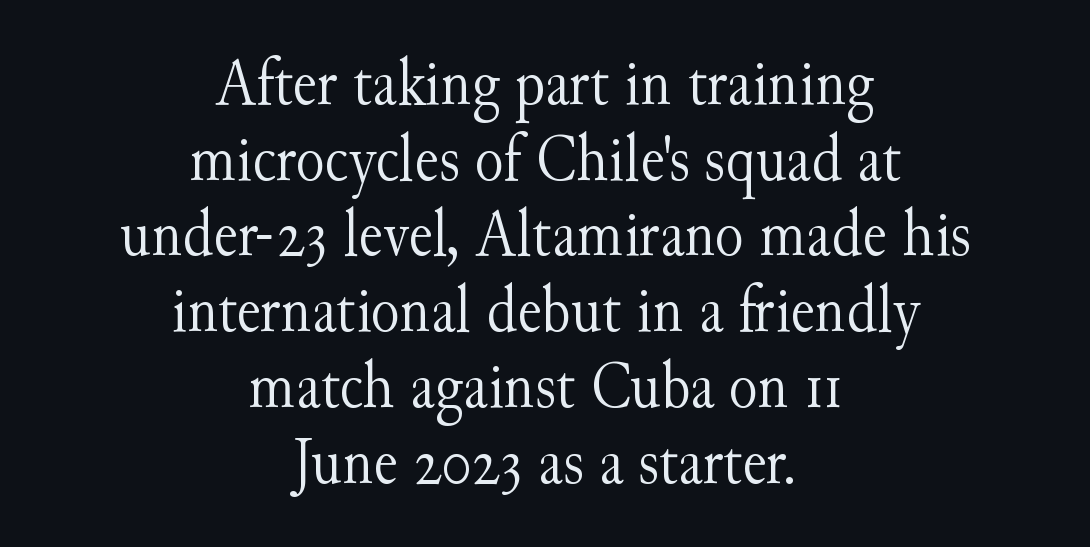
Which margin do the lines hug? Neither — every line sits in the middle. These lines were composed using upright roman letters. The rendering uses natural spacing where letterforms have individual widths. Cramped leading.
